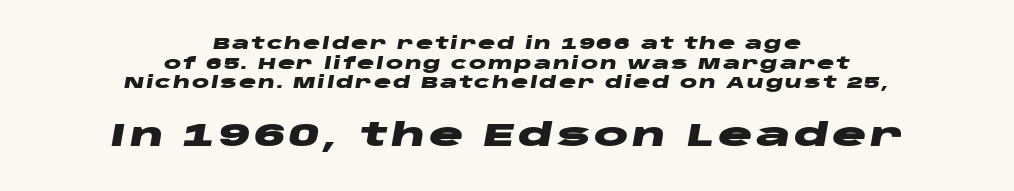
Any mark beneath the type? The region is blank. The specimen reads as italic at a glance. A student would notice the bottom passage is typeset larger than what precedes it. The lines are quadded center. Plenty of ink on the page — the face is bold. A typesetter would call this proportional, since set widths differ per character.
